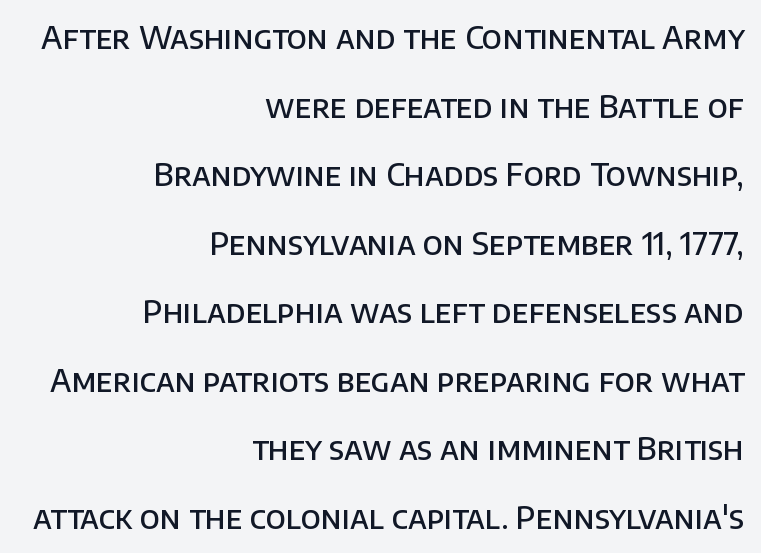
{"serif": "no", "italic": "no", "bold": "semi", "weight": "semibold", "width": "normal", "stroke_contrast": "low", "x_height": "large", "monospaced": "no", "underline": "no", "align": "right", "line_spacing": "loose", "line_spacing_ratio": 2.21, "letter_spacing": "normal", "letter_spacing_em": 0.0, "glyph_px": 31}
